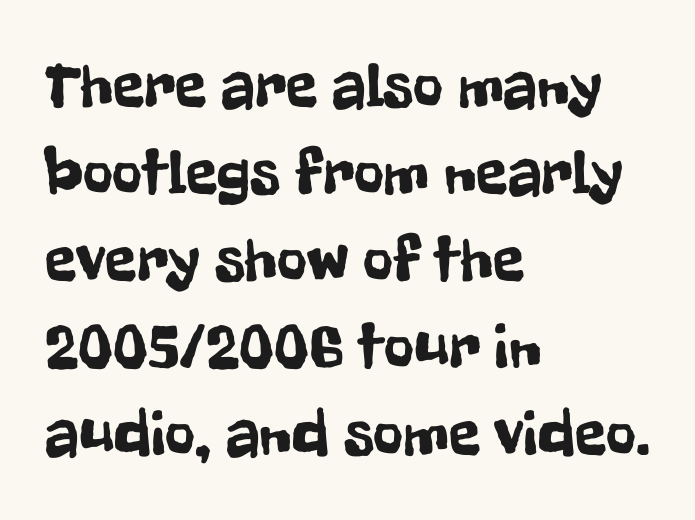
The image shows 65 px condensed sans-serif type, upright; set left-aligned, normal line spacing (1.34x), normal letter spacing, not underlined; low stroke contrast and a medium x-height.
